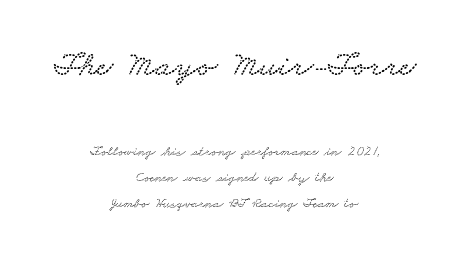
A student would notice the top passage is typeset larger than what follows. A centered setting, common on invitations and titles, is used for this passage. A typesetter would call this proportional, since set widths differ per character. The string is rendered with underlining switched off. Look at the bottom of the vertical strokes: they flare into serifs here.
